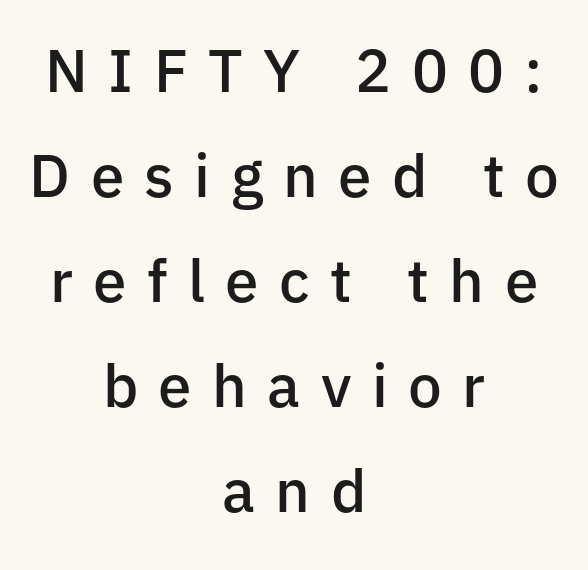
I'd describe the lettering as semibold — firm but not a full bold. The zone under the glyphs is completely vacant. Centered paragraph, ragged on both sides. Each letter's strokes conclude bluntly, with no projecting serifs. Is this a fixed-width face? No — the glyphs have proportional, varying widths. Substantial extra tracking has been applied to these lines.
